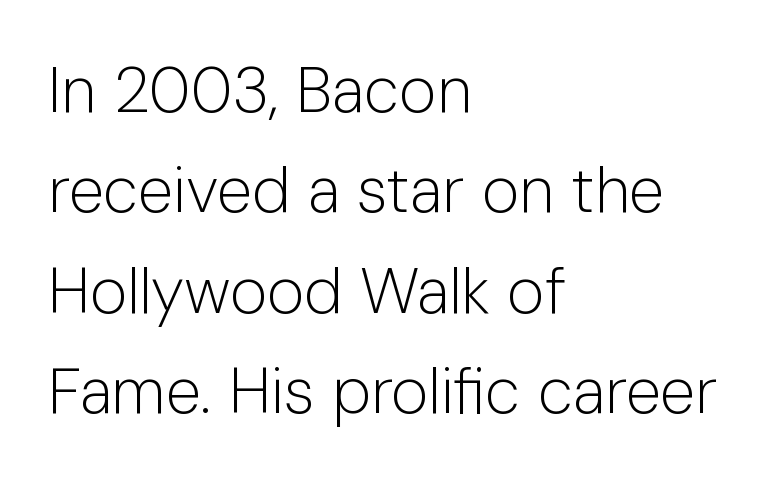
Q: Is the text bold? A: No.
Q: Is the text italic (slanted)? A: No, it is upright.
Q: Is the typeface a serif or a sans-serif typeface? A: Sans-serif.
Q: Is the text underlined? A: No.
Q: How is the paragraph aligned? A: Left-aligned.
Q: Is the spacing between letters normal or unusually wide? A: Normal.
Q: Is the spacing between lines tight, normal or loose? A: Normal.
Q: Width (condensed, normal, or wide)? A: Normal.
Q: Stroke contrast? A: Low.
Q: x-height? A: Medium.
Q: Monospaced? A: No.
